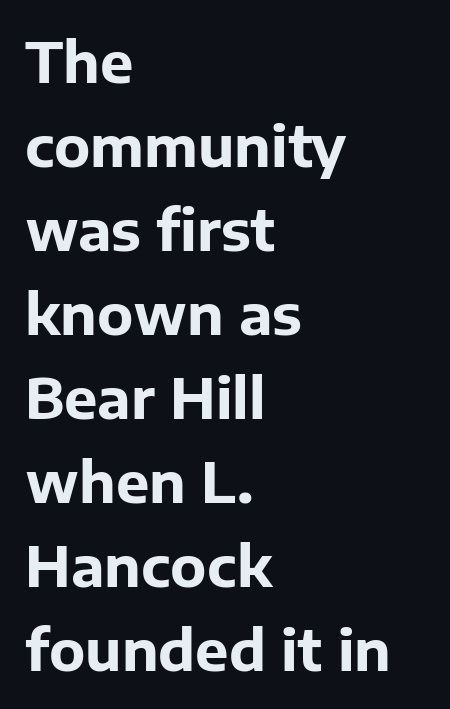
The line-height multiplier appears to be the usual default. Is the block centered? No — it sits flush against the left margin. Tracking value appears to be zero — textbook default spacing. On the weight axis this lands at bold, roughly 700. Words float on clear page, feet unadorned.
